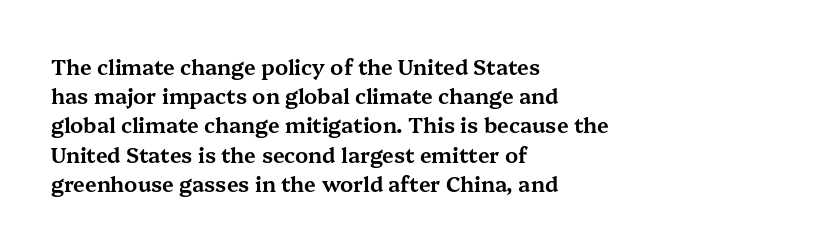
The image shows 21 px text type, upright; set left-aligned, normal line spacing (1.39x), normal letter spacing, not underlined.
